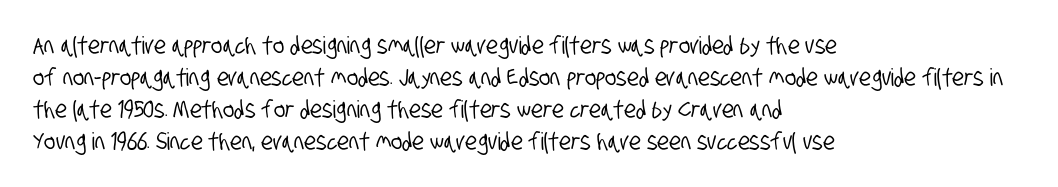
The image shows 24 px text type; set left-aligned, normal line spacing (1.33x), normal letter spacing, not underlined.
